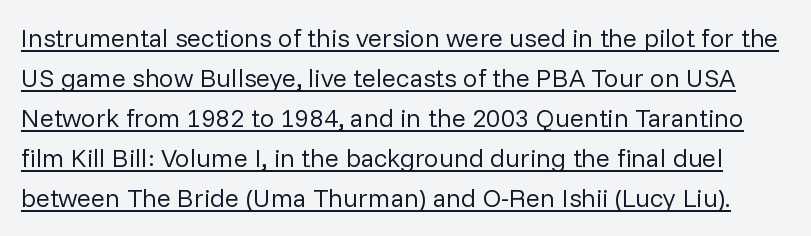
Is the type heavy? It reads as light-to-regular instead. Each word holds together tightly as a unit, with standard inter-letter gaps. Regarding leading, the lines here are spaced in the standard way. The typesetter has applied underlining to the passage shown. No italicization has been applied; the sample stays upright.
